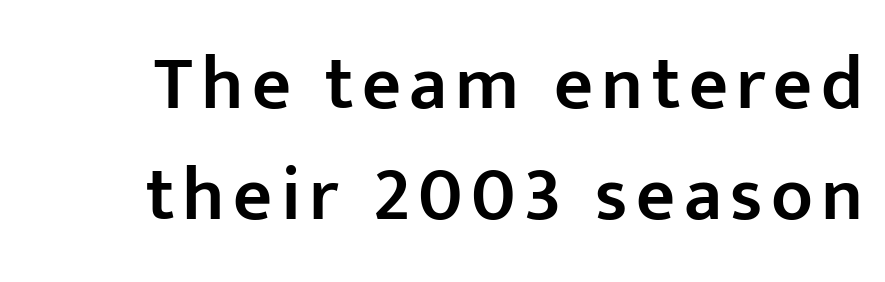
The type sits square on the baseline with zero lean. Regarding serifs, this sample does without them. Only glyphs here, with clear space below each row. Notice how descenders clear the ascenders below comfortably — that's standard leading.
